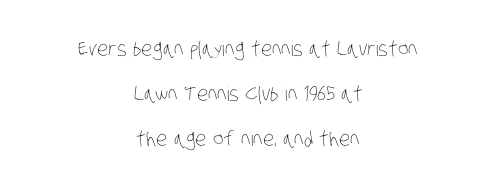
Q: Is the text bold? A: No.
Q: Is the text underlined? A: No.
Q: How is the paragraph aligned? A: Centered.
Q: Is the spacing between letters normal or unusually wide? A: Normal.
Q: Is the spacing between lines tight, normal or loose? A: Loose.
